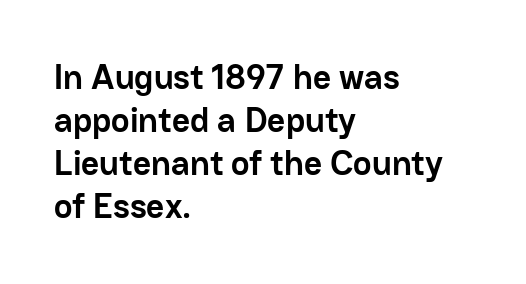
Students, this is bold: see how much ink each stroke carries. These lines stack with their left ends in a neat column. Any mark beneath the type? The region is blank. Grotesque or geometric, the face here clearly has no serifs.
